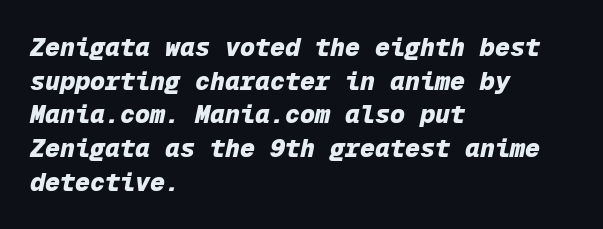
Check the space under the baseline: it is left empty. Teacher's note: observe the even left margin — that is flush-left alignment. Typographic density is high because the face is bold. Tracking here is standard; glyphs follow each other at the usual distance. Vertically, the passage feels balanced, rows spaced as you'd expect.
